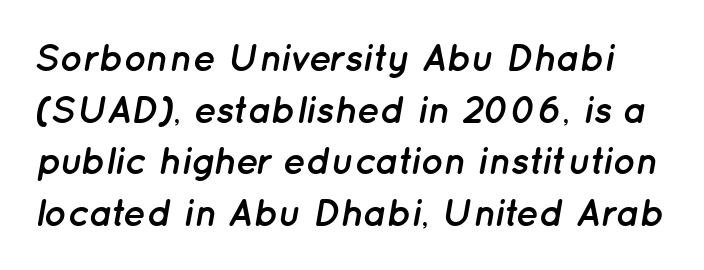
The image shows 38 px semibold type, italic (leaning right); set normal line spacing (1.36x), normal letter spacing, not underlined; low stroke contrast and a medium x-height.
